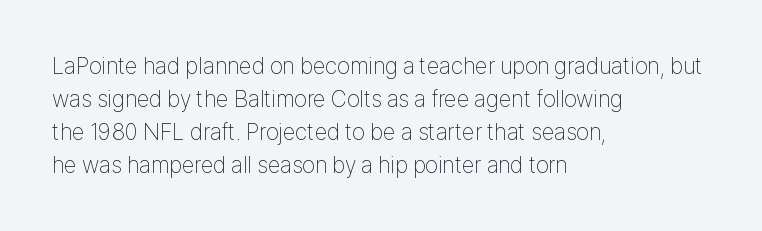
{"italic": "no", "bold": "no", "underline": "no", "align": "left", "line_spacing": "normal", "line_spacing_ratio": 1.43, "letter_spacing": "normal", "letter_spacing_em": 0.0, "glyph_px": 23}
